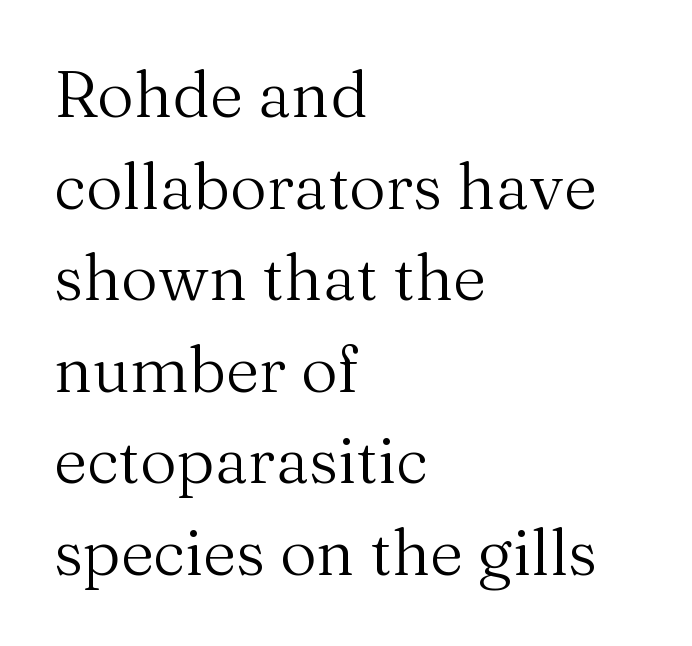
The image shows 64 px regular-weight serif type, upright; set left-aligned, normal line spacing (1.43x), normal letter spacing, not underlined; medium stroke contrast and a medium x-height.
